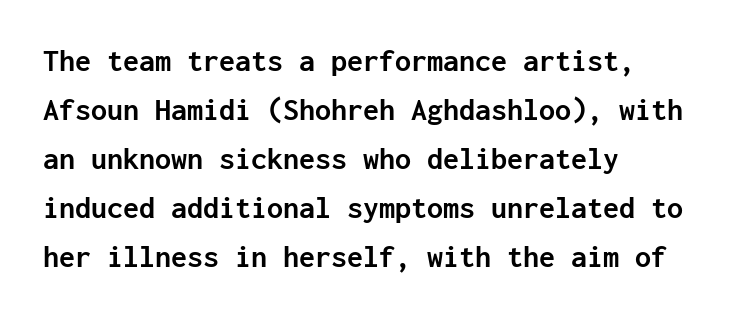
{"serif": "no", "italic": "no", "bold": "yes", "weight": "semibold", "width": "normal", "stroke_contrast": "low", "x_height": "medium", "monospaced": "yes", "underline": "no", "align": "left", "line_spacing": "normal", "line_spacing_ratio": 1.53, "letter_spacing": "normal", "letter_spacing_em": 0.0, "glyph_px": 32}
